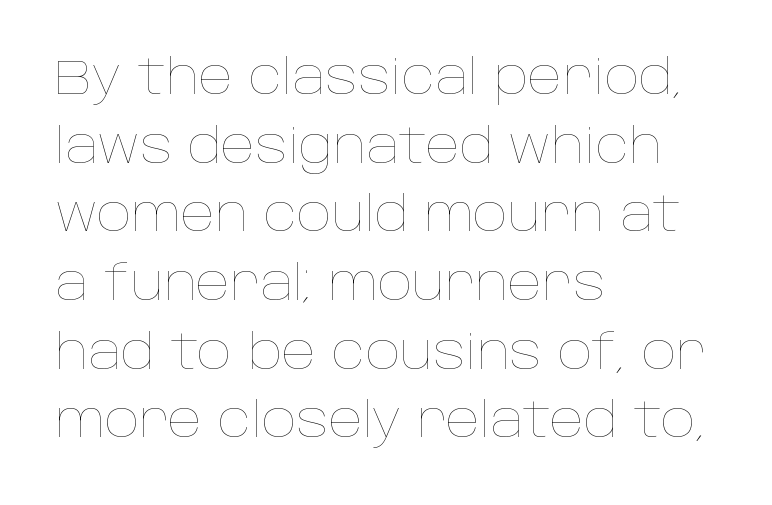
The rendering uses natural spacing where letterforms have individual widths. The gap between lines stays unmarked. Is the stroke heavy? The answer is a plain regular-or-lighter. Notice how the stems are strictly vertical — no italics here. This rendering uses left alignment, leaving the right contour irregular. Between one letter and the next there's only the usual sliver of space.
